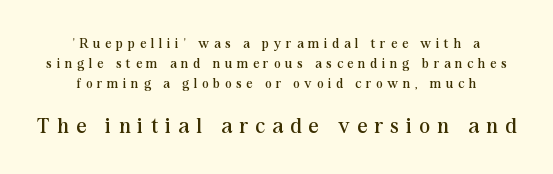
This is the regular roman posture of the typeface. The weight would be labelled regular, book, light, or lighter still. Look at the glyph heights: the lower group is clearly the bigger setting. The tracking jumps out immediately: characters are airy and widely separated. Students, observe: this is what conventionally led text looks like. Honestly, there is no underline to notice here at all.
